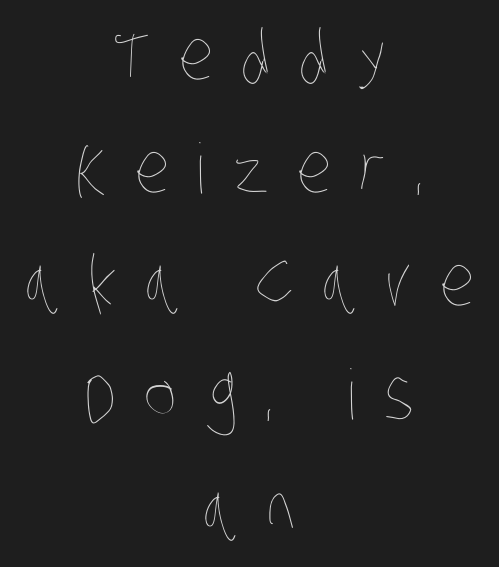
The zone under the glyphs is completely vacant. The line texture is sparse and dotted thanks to wide tracking. Do the characters align in a grid? No, the font is proportional. No extra ink here — the face is not bold. Baseline-to-baseline distance is the conventional proportion of letter height.
